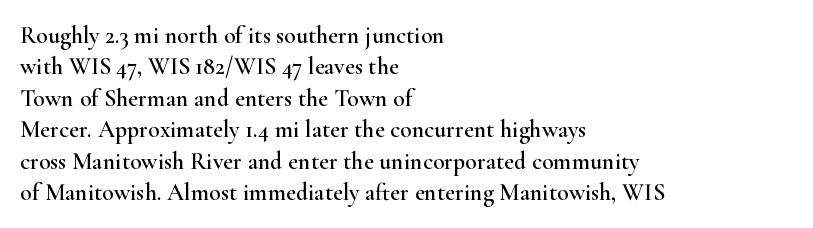
Here the glyphs are tracked normally, forming tight word shapes. Type without underlining. A roman cut, with each character standing at attention. A classic flush-left, rag-right setting is used for this passage.
